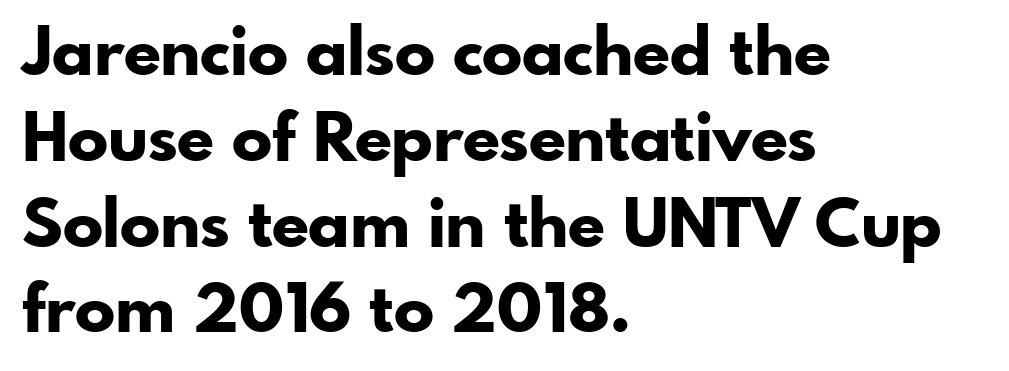
{"serif": "no", "italic": "no", "bold": "yes", "weight": "bold", "width": "normal", "stroke_contrast": "low", "x_height": "small", "monospaced": "no", "underline": "no", "align": "left", "line_spacing": "normal", "line_spacing_ratio": 1.28, "letter_spacing": "normal", "letter_spacing_em": 0.0, "glyph_px": 67}
